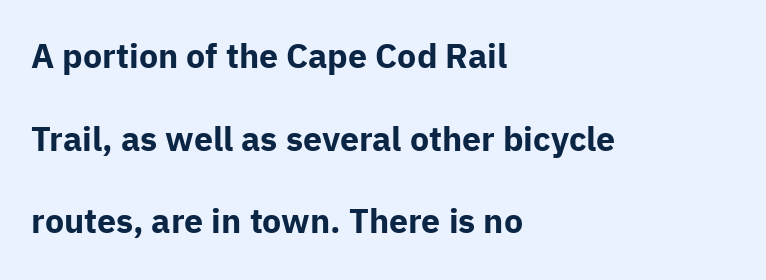
Q: Is the text bold? A: Yes.
Q: Is the text italic (slanted)? A: No, it is upright.
Q: Is the typeface a serif or a sans-serif typeface? A: Sans-serif.
Q: Is the text underlined? A: No.
Q: How is the paragraph aligned? A: Left-aligned.
Q: Is the spacing between letters normal or unusually wide? A: Normal.
Q: Is the spacing between lines tight, normal or loose? A: Loose.
Q: Width (condensed, normal, or wide)? A: Normal.
Q: Stroke contrast? A: Low.
Q: x-height? A: Medium.
Q: Monospaced? A: No.
